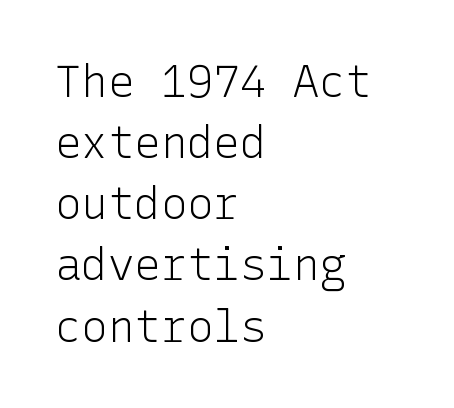
The image shows 44 px light sans-serif type, upright; set left-aligned, normal line spacing (1.39x), normal letter spacing, not underlined; low stroke contrast and a medium x-height.
